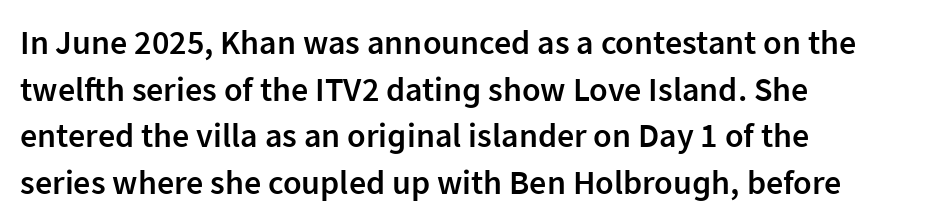
{"serif": "no", "italic": "no", "bold": "semi", "weight": "semibold", "width": "normal", "stroke_contrast": "low", "x_height": "medium", "monospaced": "no", "underline": "no", "align": "left", "line_spacing": "normal", "line_spacing_ratio": 1.37, "letter_spacing": "normal", "letter_spacing_em": 0.0, "glyph_px": 34}
